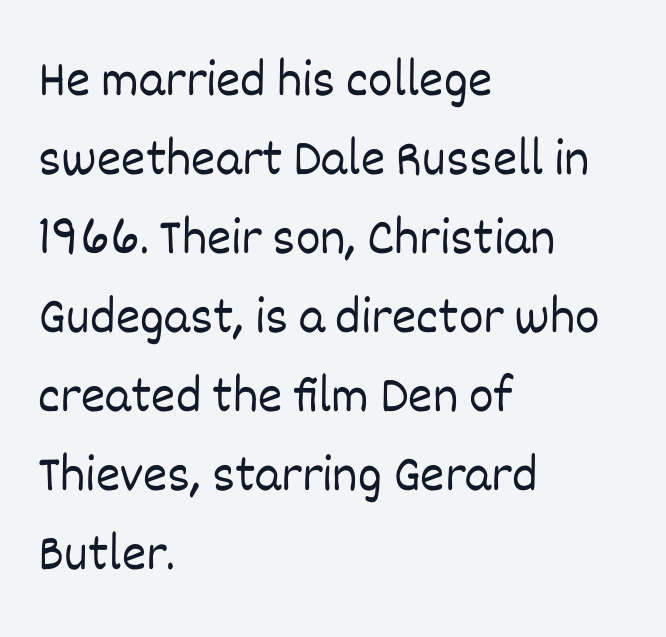
{"italic": "no", "bold": "no", "weight": "light", "width": "normal", "stroke_contrast": "low", "x_height": "large", "monospaced": "no", "underline": "no", "align": "left", "line_spacing": "normal", "line_spacing_ratio": 1.52, "letter_spacing": "normal", "letter_spacing_em": 0.0, "glyph_px": 52}
